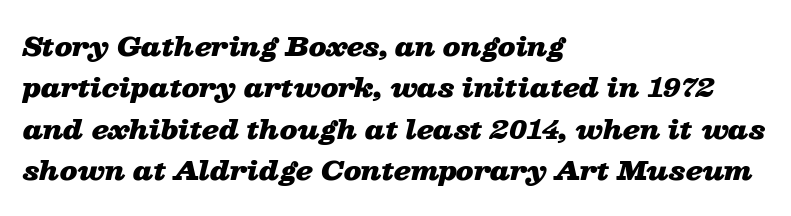
The image shows 26 px bold type, italic (leaning right); set left-aligned, normal line spacing (1.59x), normal letter spacing, not underlined.
